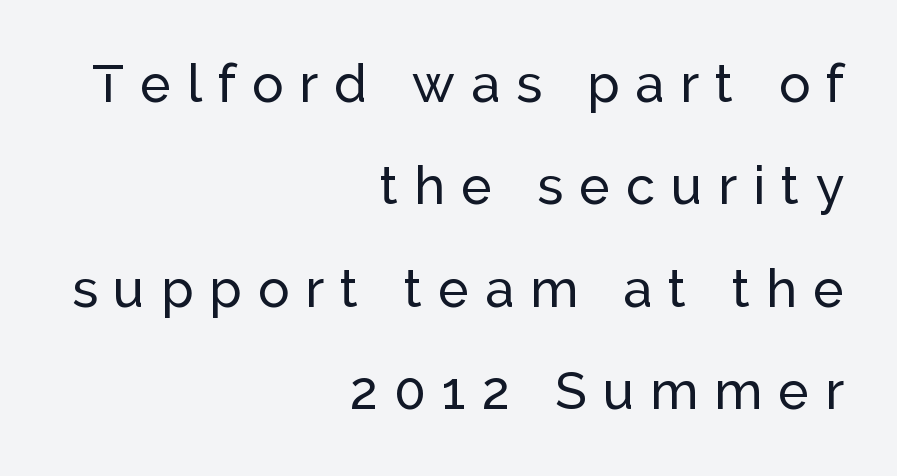
In terms of leading, this rendering errs on the spacious side. Compared with typical body copy, the letter spacing here is much looser. Casual observation: everything's shoved over to the right. It's the straight-up-and-down kind of type.
